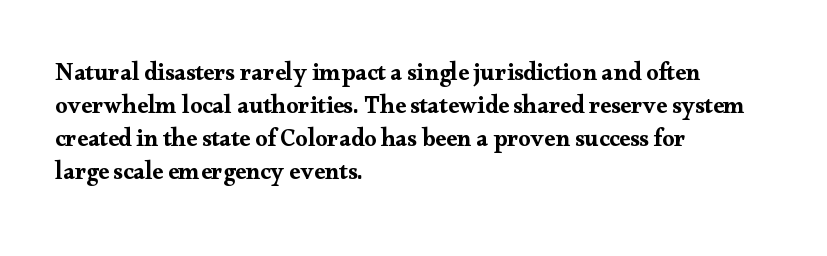
{"italic": "no", "underline": "no", "align": "left", "line_spacing": "normal", "line_spacing_ratio": 1.38, "letter_spacing": "normal", "letter_spacing_em": 0.0, "glyph_px": 24}
